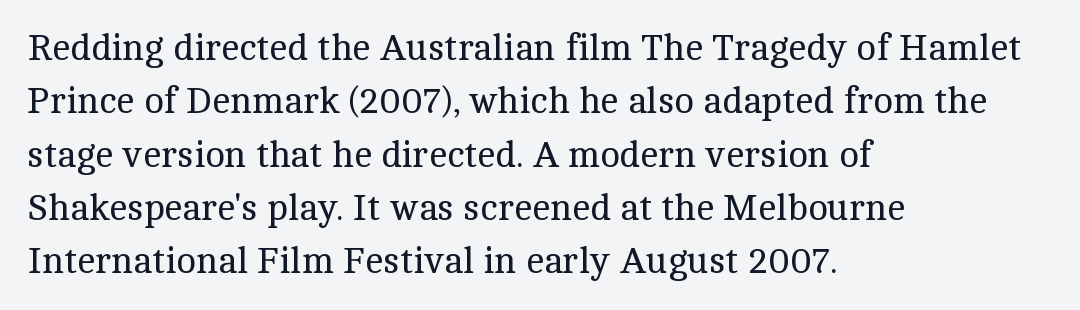
{"serif": "yes", "italic": "no", "bold": "no", "weight": "regular", "width": "normal", "x_height": "medium", "monospaced": "no", "underline": "no", "align": "left", "line_spacing": "normal", "line_spacing_ratio": 1.44, "letter_spacing": "normal", "letter_spacing_em": 0.0, "glyph_px": 37}
